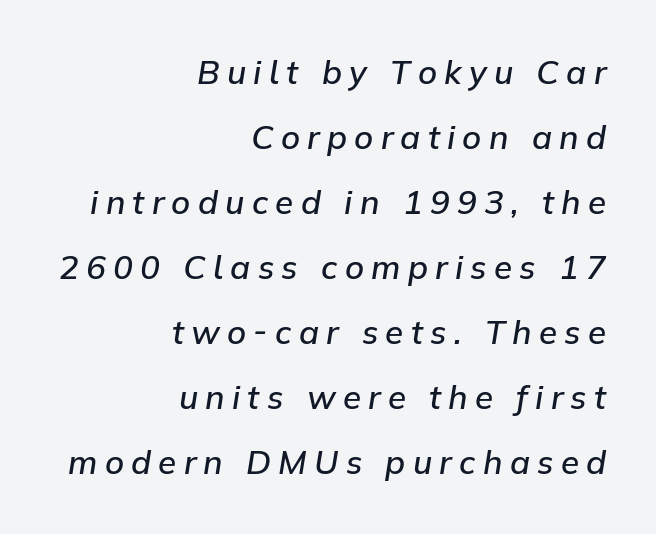
{"italic": "yes", "lean": "right", "slant_degrees": 9, "bold": "semi", "weight": "semibold", "width": "normal", "stroke_contrast": "low", "x_height": "medium", "monospaced": "no", "underline": "no", "align": "right", "line_spacing": "loose", "line_spacing_ratio": 1.97, "letter_spacing": "wide", "letter_spacing_em": 0.22, "glyph_px": 33}
